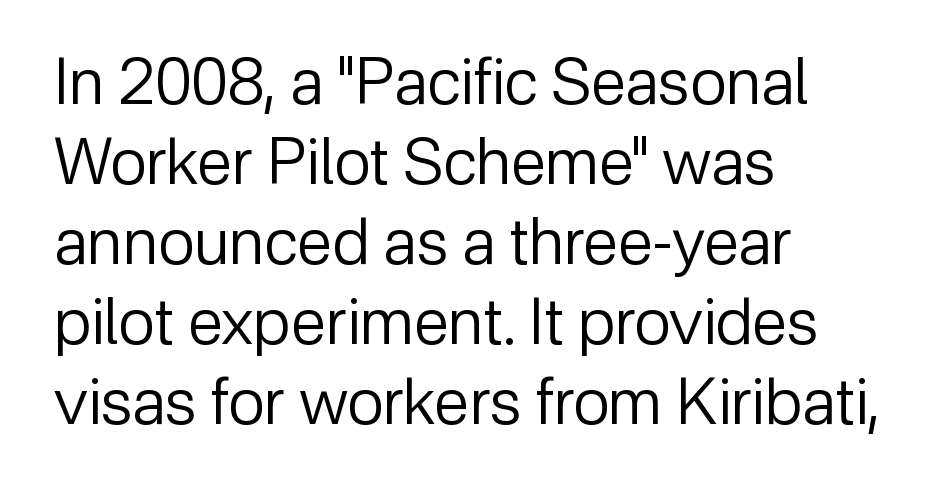
{"serif": "no", "italic": "no", "bold": "no", "weight": "regular", "width": "normal", "stroke_contrast": "low", "x_height": "medium", "monospaced": "no", "underline": "no", "align": "left", "line_spacing": "normal", "line_spacing_ratio": 1.25, "letter_spacing": "normal", "letter_spacing_em": 0.0, "glyph_px": 64}
